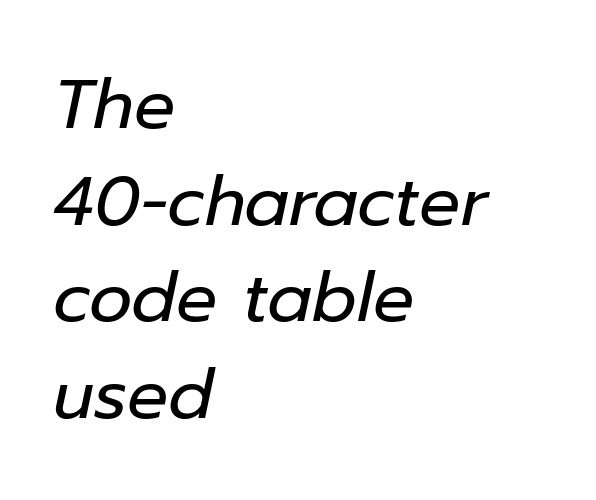
The image shows 68 px regular-weight type, italic (leaning right); set left-aligned, normal line spacing (1.42x), normal letter spacing, not underlined; low stroke contrast and a medium x-height.
